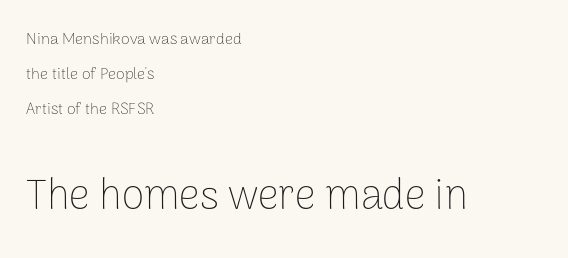
{"serif": "no", "italic": "no", "bold": "no", "weight": "thin", "width": "normal", "stroke_contrast": "low", "x_height": "medium", "monospaced": "no", "underline": "no", "align": "left", "line_spacing": "loose", "line_spacing_ratio": 2.2, "letter_spacing": "normal", "letter_spacing_em": 0.0, "larger_block": "second", "size_ratio": 2.56, "glyph_px": 41}
